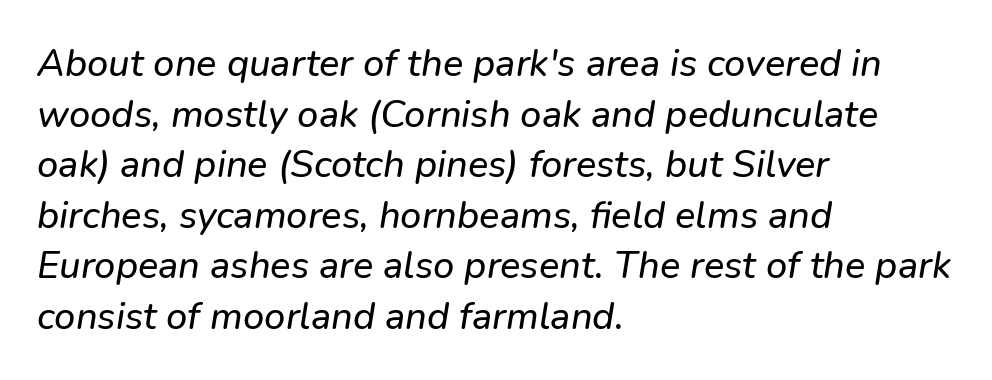
Q: Is the text italic (slanted)? A: Yes, it leans right by about 9 degrees.
Q: Is the text underlined? A: No.
Q: How is the paragraph aligned? A: Left-aligned.
Q: Is the spacing between letters normal or unusually wide? A: Normal.
Q: Is the spacing between lines tight, normal or loose? A: Normal.
Q: Width (condensed, normal, or wide)? A: Normal.
Q: Stroke contrast? A: Low.
Q: x-height? A: Medium.
Q: Monospaced? A: No.
